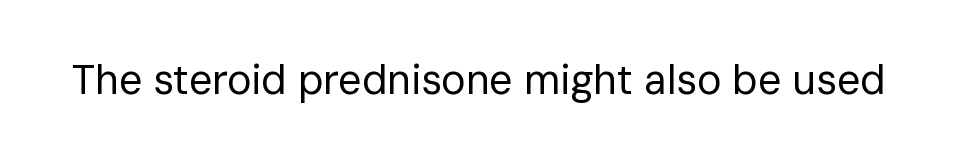
Q: Is the text bold? A: No.
Q: Is the text italic (slanted)? A: No, it is upright.
Q: Is the typeface a serif or a sans-serif typeface? A: Sans-serif.
Q: Is the text underlined? A: No.
Q: Is the spacing between letters normal or unusually wide? A: Normal.
Q: Width (condensed, normal, or wide)? A: Normal.
Q: Stroke contrast? A: Low.
Q: x-height? A: Medium.
Q: Monospaced? A: No.
